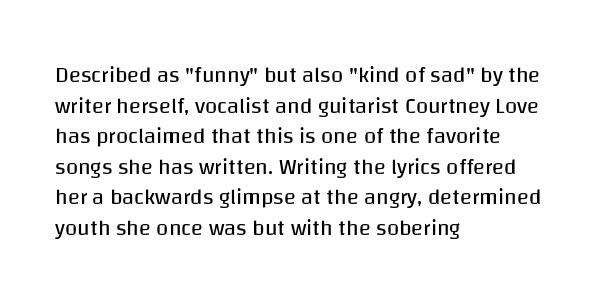
Here the glyphs are tracked normally, forming tight word shapes. This sample keeps an unexceptional amount of space between lines. Every character sits straight up, as roman type does. Each stroke keeps to a modest, everyday thickness or less. This rendering uses left alignment, leaving the right contour irregular. Descenders are the only things crossing below the line.
